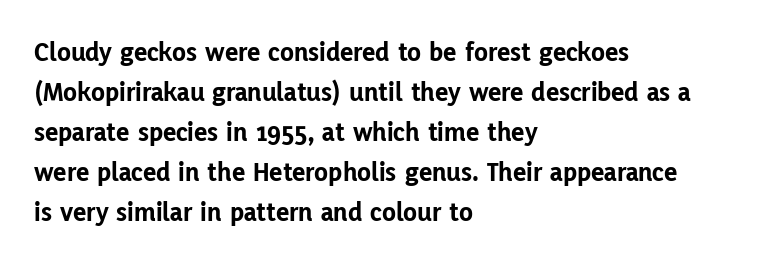
The image shows 28 px bold sans-serif type, upright; set left-aligned, normal line spacing (1.43x), normal letter spacing, not underlined; low stroke contrast and a medium x-height.
